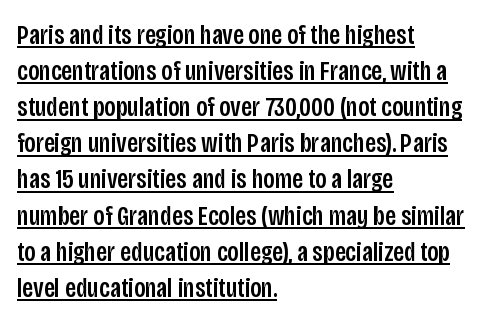
Q: Is the text italic (slanted)? A: No, it is upright.
Q: Is the typeface a serif or a sans-serif typeface? A: Sans-serif.
Q: Is the text underlined? A: Yes.
Q: How is the paragraph aligned? A: Left-aligned.
Q: Is the spacing between letters normal or unusually wide? A: Normal.
Q: Is the spacing between lines tight, normal or loose? A: Normal.
Q: Width (condensed, normal, or wide)? A: Condensed.
Q: Stroke contrast? A: Low.
Q: x-height? A: Large.
Q: Monospaced? A: No.
